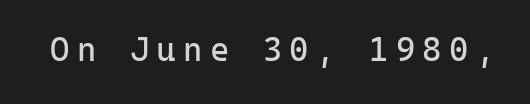
The image shows 33 px regular-weight sans-serif type, upright, monospaced; set unusually wide letter spacing (+0.22 em), not underlined; low stroke contrast and a medium x-height.
